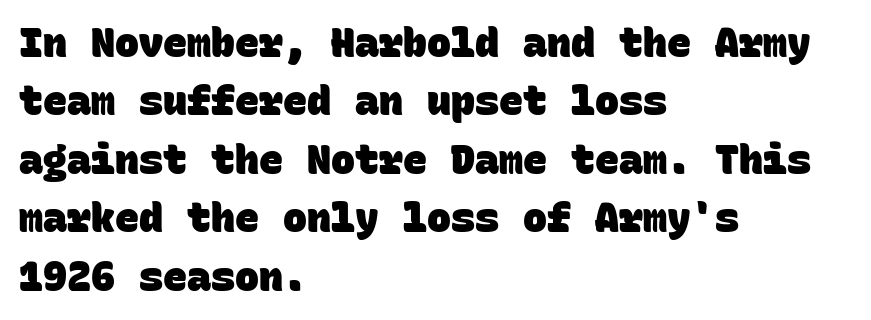
{"serif": "no", "bold": "yes", "weight": "heavy", "width": "normal", "stroke_contrast": "low", "x_height": "large", "monospaced": "yes", "underline": "no", "align": "left", "line_spacing": "normal", "line_spacing_ratio": 1.46, "letter_spacing": "normal", "letter_spacing_em": 0.0, "glyph_px": 40}
